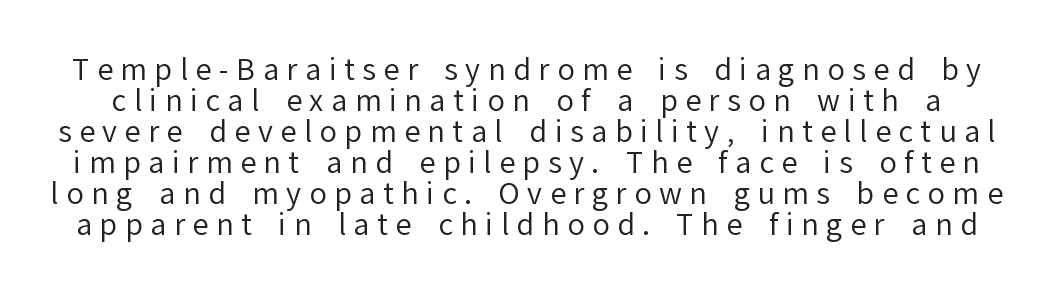
Regarding leading, the lines here are crowded together. The weight would be labelled regular, book, light, or lighter still. The rendering uses natural spacing where letterforms have individual widths. The tracking reads as deliberately expanded to a designer's eye.
